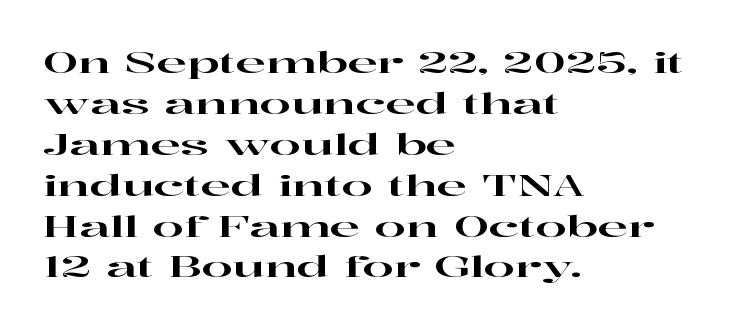
The image shows 28 px wide serif type, upright; set left-aligned, normal line spacing (1.46x), normal letter spacing, not underlined; high stroke contrast and a medium x-height.
